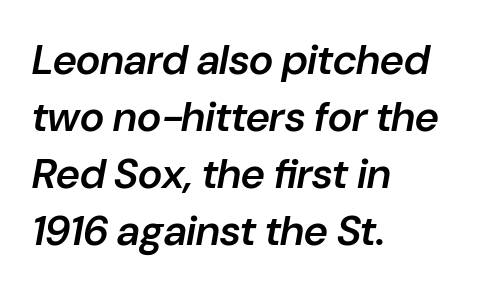
Q: Is the text bold? A: Semi-bold.
Q: Is the text italic (slanted)? A: Yes, it leans right by about 10 degrees.
Q: Is the text underlined? A: No.
Q: How is the paragraph aligned? A: Left-aligned.
Q: Is the spacing between letters normal or unusually wide? A: Normal.
Q: Is the spacing between lines tight, normal or loose? A: Normal.
Q: Width (condensed, normal, or wide)? A: Normal.
Q: Stroke contrast? A: Low.
Q: x-height? A: Medium.
Q: Monospaced? A: No.
